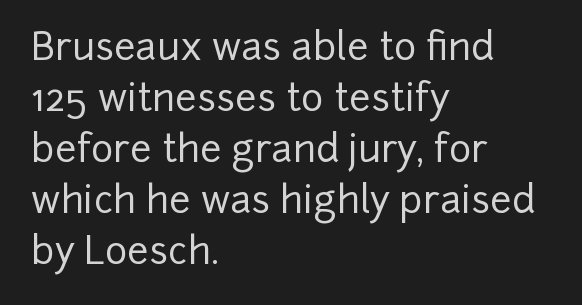
{"serif": "no", "italic": "no", "width": "normal", "stroke_contrast": "low", "x_height": "medium", "monospaced": "no", "underline": "no", "align": "left", "line_spacing": "normal", "line_spacing_ratio": 1.34, "letter_spacing": "normal", "letter_spacing_em": 0.0, "glyph_px": 38}
